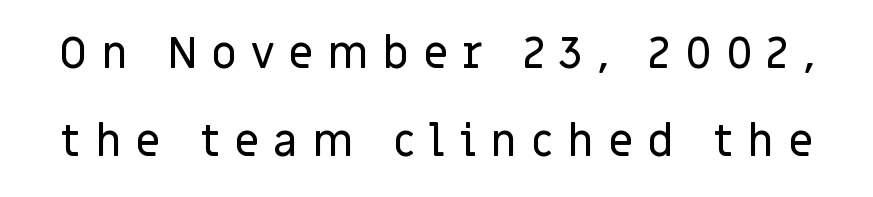
{"serif": "no", "italic": "no", "width": "normal", "stroke_contrast": "low", "x_height": "large", "monospaced": "no", "underline": "no", "line_spacing": "loose", "line_spacing_ratio": 1.99, "letter_spacing": "wide", "letter_spacing_em": 0.32, "glyph_px": 44}
